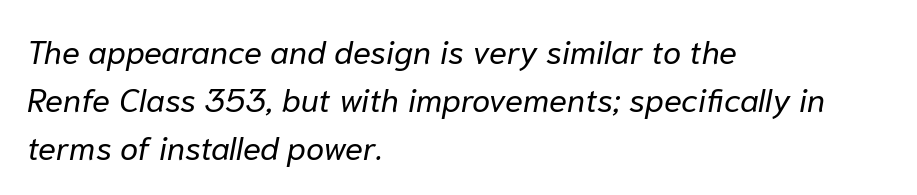
Q: Is the text bold? A: No.
Q: Is the text italic (slanted)? A: Yes, it leans right by about 10 degrees.
Q: Is the text underlined? A: No.
Q: How is the paragraph aligned? A: Left-aligned.
Q: Is the spacing between letters normal or unusually wide? A: Normal.
Q: Is the spacing between lines tight, normal or loose? A: Normal.
Q: Width (condensed, normal, or wide)? A: Normal.
Q: Stroke contrast? A: Low.
Q: x-height? A: Medium.
Q: Monospaced? A: No.
